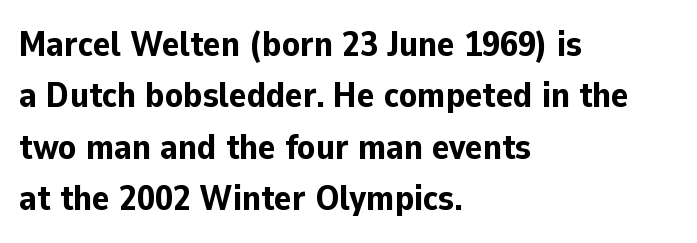
Q: Is the text bold? A: Yes.
Q: Is the text italic (slanted)? A: No, it is upright.
Q: Is the typeface a serif or a sans-serif typeface? A: Sans-serif.
Q: Is the text underlined? A: No.
Q: How is the paragraph aligned? A: Left-aligned.
Q: Is the spacing between letters normal or unusually wide? A: Normal.
Q: Is the spacing between lines tight, normal or loose? A: Normal.
Q: Width (condensed, normal, or wide)? A: Normal.
Q: Stroke contrast? A: Low.
Q: x-height? A: Medium.
Q: Monospaced? A: No.
